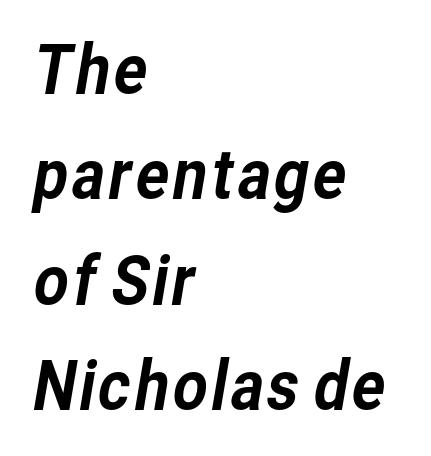
{"serif": "no", "width": "normal", "stroke_contrast": "low", "x_height": "medium", "monospaced": "no", "underline": "no", "align": "left", "line_spacing": "normal", "line_spacing_ratio": 1.55, "letter_spacing": "normal", "letter_spacing_em": 0.0, "glyph_px": 68}
